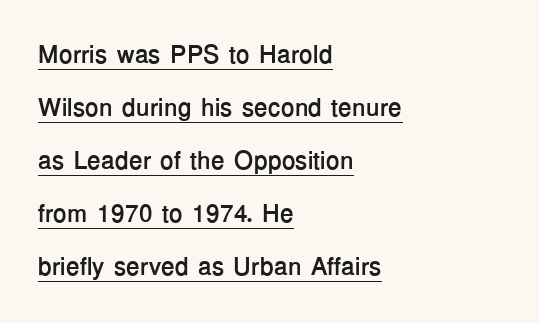
{"italic": "no", "bold": "yes", "underline": "yes", "align": "left", "line_spacing": "loose", "line_spacing_ratio": 2.12, "letter_spacing": "normal", "letter_spacing_em": 0.0, "glyph_px": 25}
